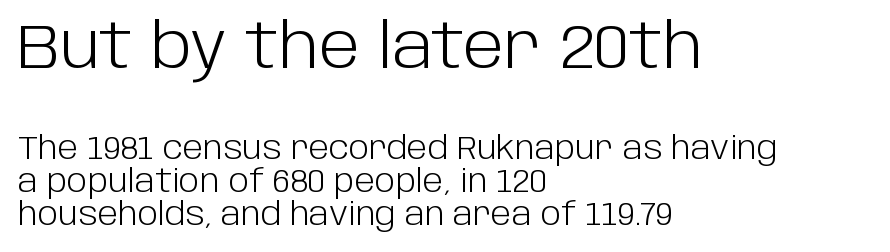
{"serif": "no", "italic": "no", "bold": "no", "weight": "light", "width": "normal", "stroke_contrast": "low", "x_height": "large", "monospaced": "no", "underline": "no", "align": "left", "line_spacing": "tight", "line_spacing_ratio": 1.07, "letter_spacing": "normal", "letter_spacing_em": 0.0, "larger_block": "first", "size_ratio": 2.0, "glyph_px": 62}
